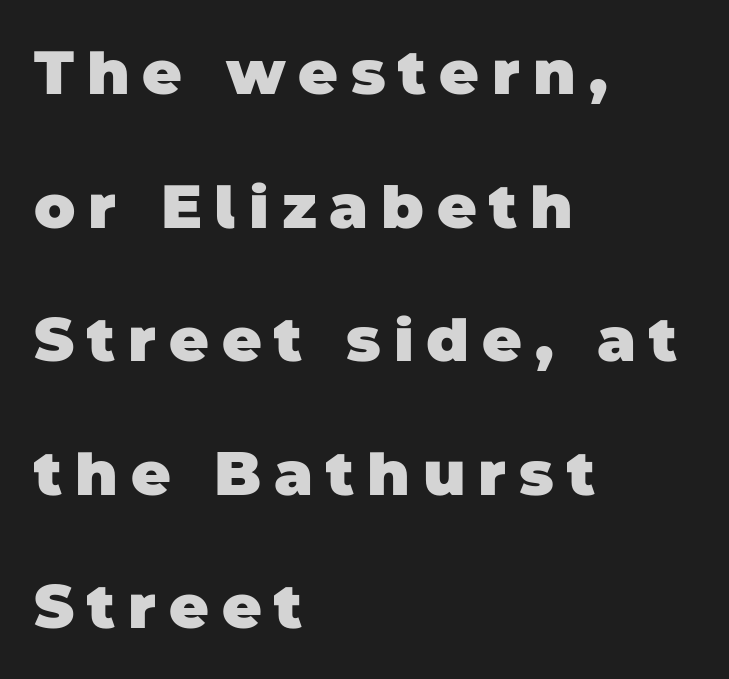
{"serif": "no", "bold": "yes", "weight": "heavy", "width": "normal", "stroke_contrast": "low", "x_height": "large", "monospaced": "no", "underline": "no", "align": "left", "line_spacing": "loose", "line_spacing_ratio": 2.19, "letter_spacing": "wide", "letter_spacing_em": 0.21, "glyph_px": 61}
